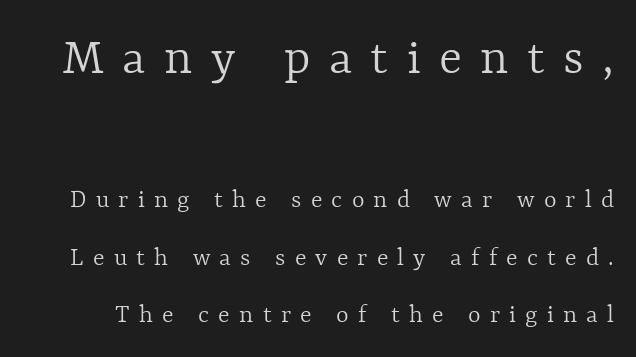
Honestly, the rows look like they've been pulled way apart. Ordinary non-slanted type is in use. The gaps between neighbouring characters are conspicuously large. Do the characters align in a grid? No, the font is proportional. Reading top to bottom, the characters get smaller at the block break. No heavy texture on the line: the type isn't bold.
